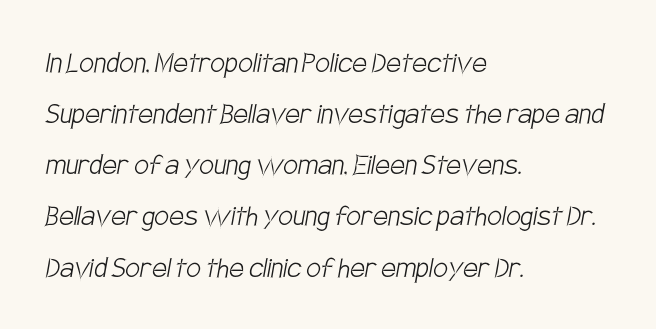
Q: Is the text bold? A: No.
Q: Is the typeface a serif or a sans-serif typeface? A: Sans-serif.
Q: Is the text underlined? A: No.
Q: How is the paragraph aligned? A: Left-aligned.
Q: Is the spacing between letters normal or unusually wide? A: Normal.
Q: Is the spacing between lines tight, normal or loose? A: Normal.
Q: Width (condensed, normal, or wide)? A: Condensed.
Q: Stroke contrast? A: Low.
Q: x-height? A: Large.
Q: Monospaced? A: No.
